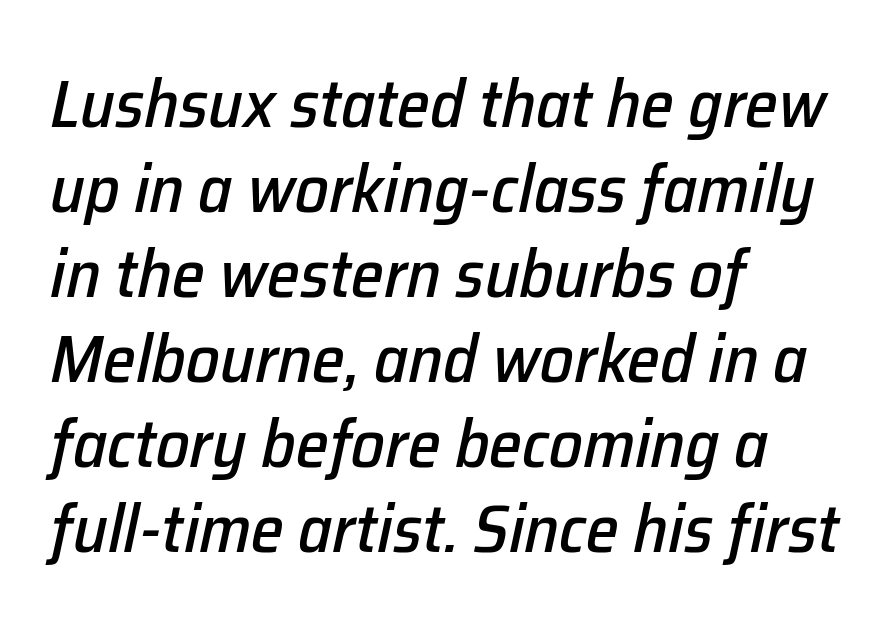
Q: Is the text italic (slanted)? A: Yes, it leans right by about 12 degrees.
Q: Is the text underlined? A: No.
Q: How is the paragraph aligned? A: Left-aligned.
Q: Is the spacing between letters normal or unusually wide? A: Normal.
Q: Is the spacing between lines tight, normal or loose? A: Normal.
Q: Width (condensed, normal, or wide)? A: Normal.
Q: Stroke contrast? A: Low.
Q: x-height? A: Medium.
Q: Monospaced? A: No.
